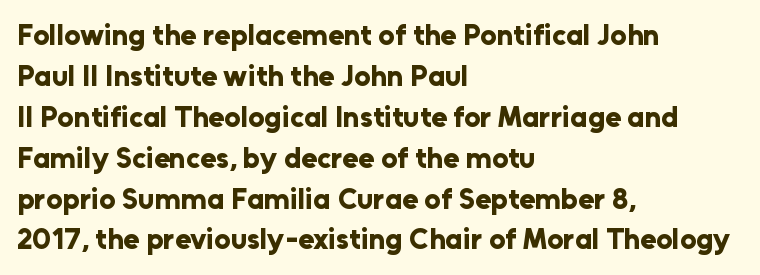
{"serif": "no", "italic": "no", "bold": "yes", "weight": "bold", "width": "normal", "stroke_contrast": "low", "x_height": "medium", "monospaced": "no", "underline": "no", "align": "left", "line_spacing": "normal", "line_spacing_ratio": 1.41, "letter_spacing": "normal", "letter_spacing_em": 0.0, "glyph_px": 29}
